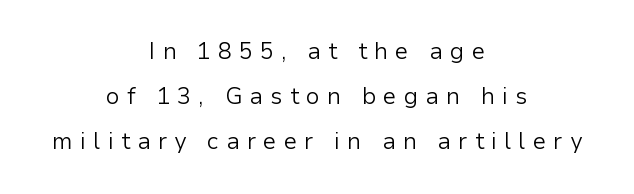
Tall strokes in this sample are plumb rather than angled. Line spacing here is loose. A student would call this center alignment; a typographer would say set centered. The zone under the glyphs is completely vacant. Heaviness? Minimal to ordinary, like unemphasized prose.
